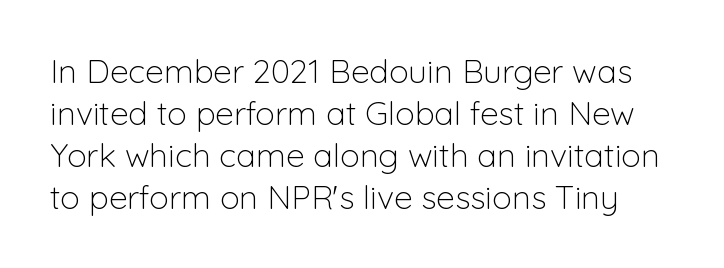
The image shows 33 px light sans-serif type, upright; set normal line spacing (1.27x), normal letter spacing, not underlined; low stroke contrast and a medium x-height.
